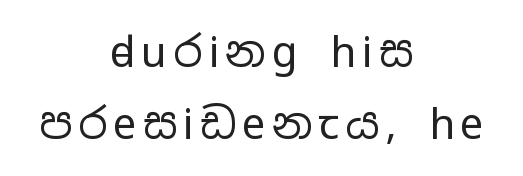
The image shows 42 px regular-weight, wide sans-serif type, upright; set centered, line spacing 1.71x, not underlined; low stroke contrast and a medium x-height.
